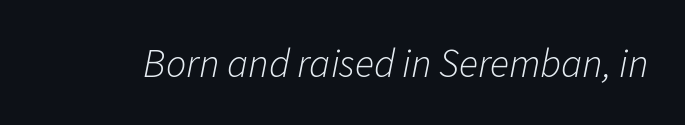
Underline: absent. Note the varied advance widths — an 'i' is clearly narrower than an 'm'. The weight would be labelled regular, book, light, or lighter still. Italic: yes, the glyphs are oblique. Tracking here is standard; glyphs follow each other at the usual distance.
